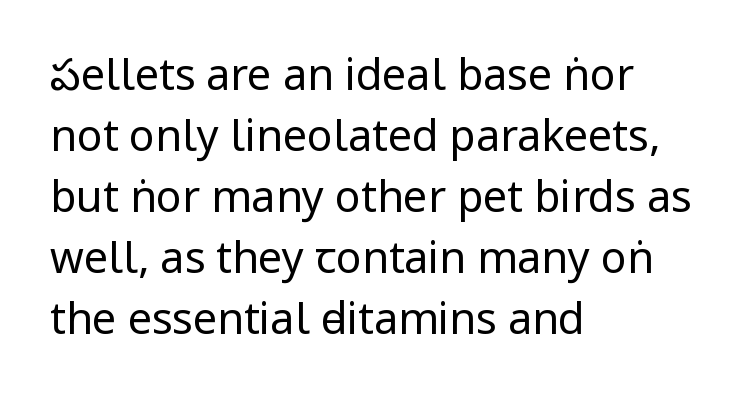
Visually the block forms a straight wall on the left and a jagged coastline on the right. Letters have the restrained weight of plain body copy at most. Summary of vertical rhythm: regular, with standard interline spacing. The rendering uses natural spacing where letterforms have individual widths. Just letters on the line, the space beneath them empty. A sans-serif font was chosen for this passage.
